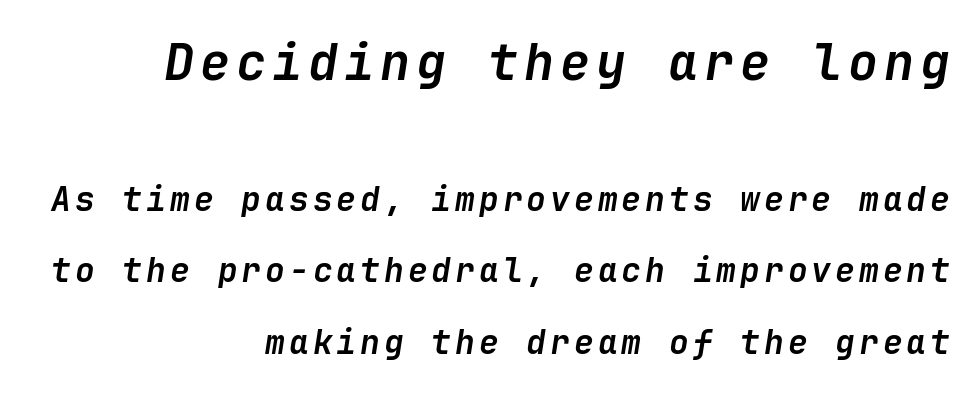
The image shows 50 px semibold type, italic (leaning right); set right-aligned, loose line spacing (2.16x), not underlined; the first (top) block is 1.52x larger; low stroke contrast and a medium x-height.
